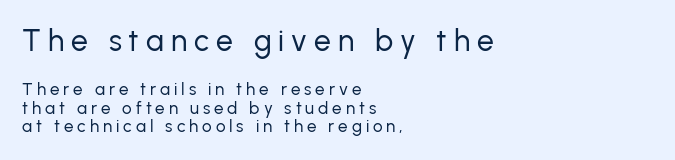
The image shows 30 px regular-weight sans-serif type, upright; set left-aligned, tight line spacing (1.08x), unusually wide letter spacing (+0.23 em), not underlined; the first (top) block is 1.76x larger; low stroke contrast and a medium x-height.
